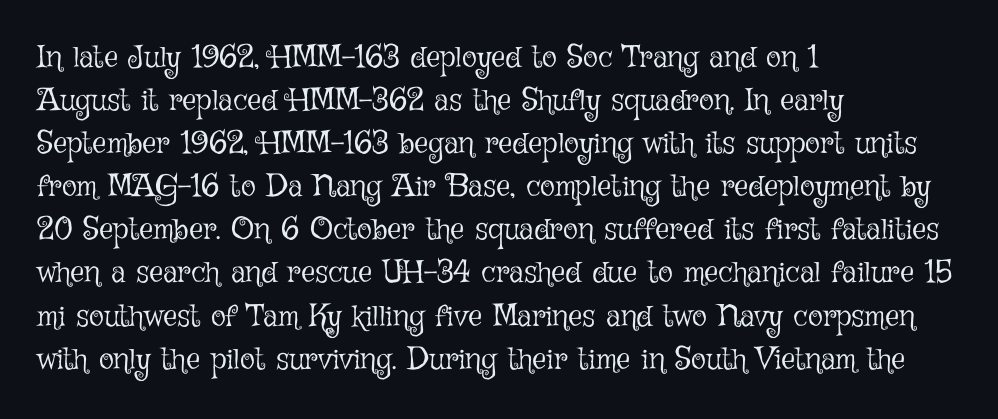
Q: Is the text bold? A: No.
Q: Is the text italic (slanted)? A: No, it is upright.
Q: Is the text underlined? A: No.
Q: How is the paragraph aligned? A: Left-aligned.
Q: Is the spacing between letters normal or unusually wide? A: Normal.
Q: Is the spacing between lines tight, normal or loose? A: Normal.
Q: Width (condensed, normal, or wide)? A: Normal.
Q: Stroke contrast? A: Low.
Q: x-height? A: Medium.
Q: Monospaced? A: No.
